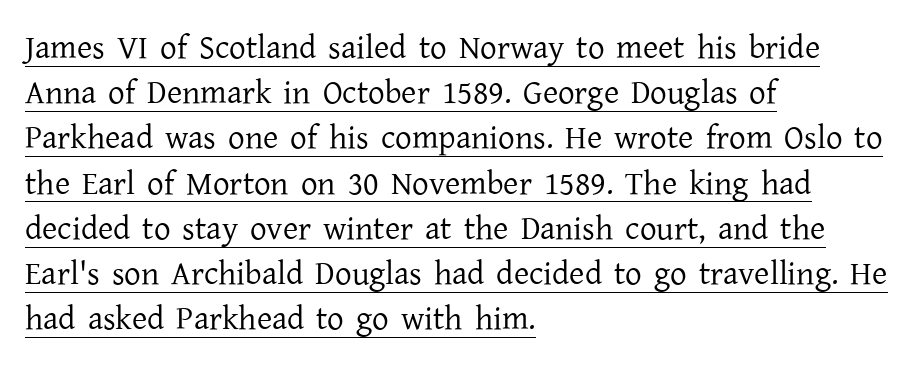
Ordinary non-slanted type is in use. Look at the bottom of the vertical strokes: they flare into serifs here. Horizontal alignment here is leftward, the default for most running prose. You could not count columns in this text — the font is proportionally spaced. A typographer would call this underscored text. Students, note that the glyphs here touch the page at normal intervals.
